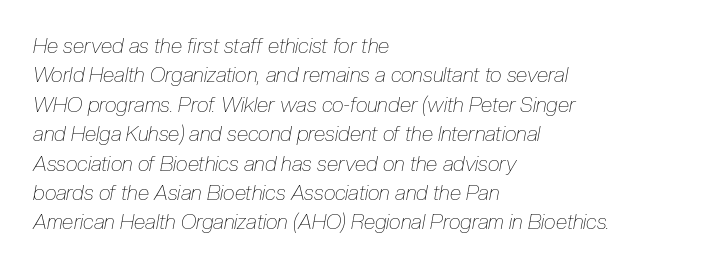
{"italic": "yes", "lean": "right", "slant_degrees": 10, "bold": "no", "underline": "no", "align": "left", "line_spacing": "normal", "line_spacing_ratio": 1.4, "letter_spacing": "normal", "letter_spacing_em": 0.0, "glyph_px": 21}
